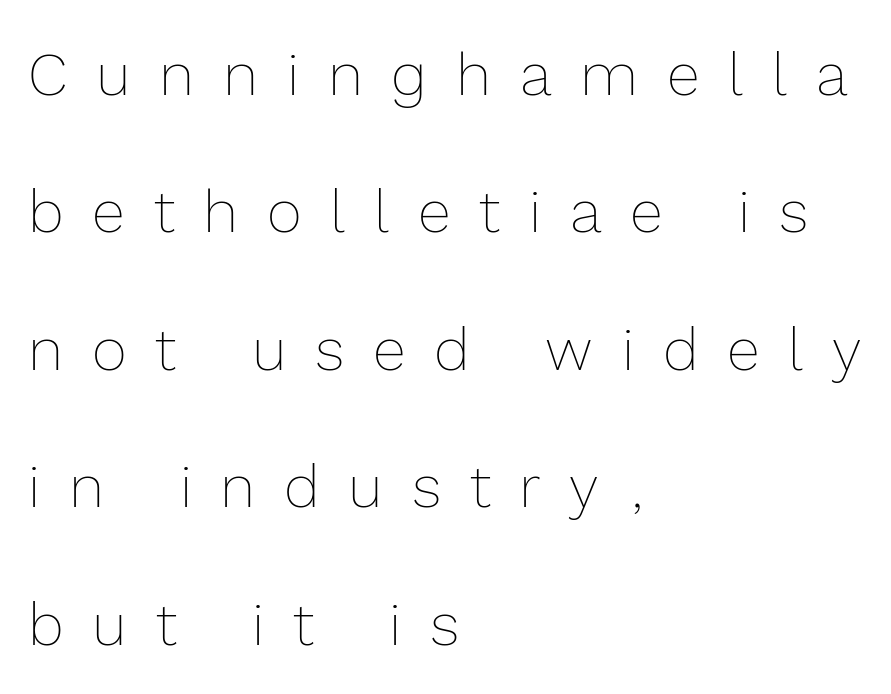
{"italic": "no", "bold": "no", "weight": "thin", "width": "normal", "x_height": "medium", "monospaced": "no", "underline": "no", "align": "left", "line_spacing": "loose", "line_spacing_ratio": 2.29, "letter_spacing": "wide", "letter_spacing_em": 0.48, "glyph_px": 60}
